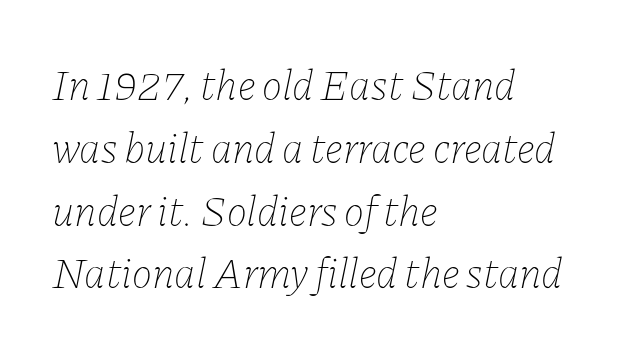
{"italic": "yes", "lean": "right", "slant_degrees": 11, "bold": "no", "weight": "thin", "width": "normal", "stroke_contrast": "low", "x_height": "medium", "monospaced": "no", "underline": "no", "align": "left", "line_spacing": "normal", "line_spacing_ratio": 1.46, "letter_spacing": "normal", "letter_spacing_em": 0.0, "glyph_px": 43}
